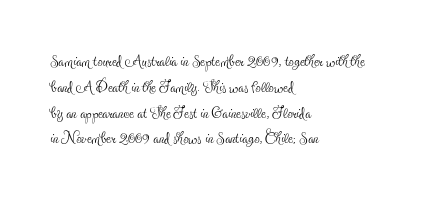
The image shows 21 px text type; set left-aligned, line spacing 1.23x, normal letter spacing, not underlined.
